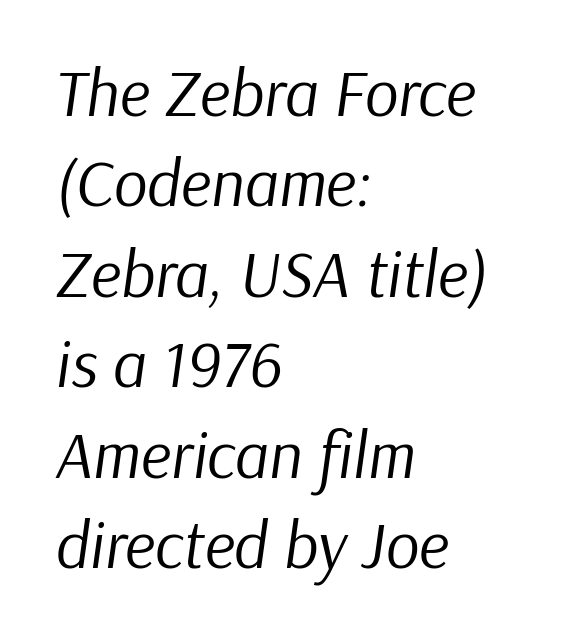
The image shows 66 px regular-weight type, italic (leaning right); set left-aligned, normal line spacing (1.37x), normal letter spacing, not underlined; low stroke contrast and a medium x-height.
